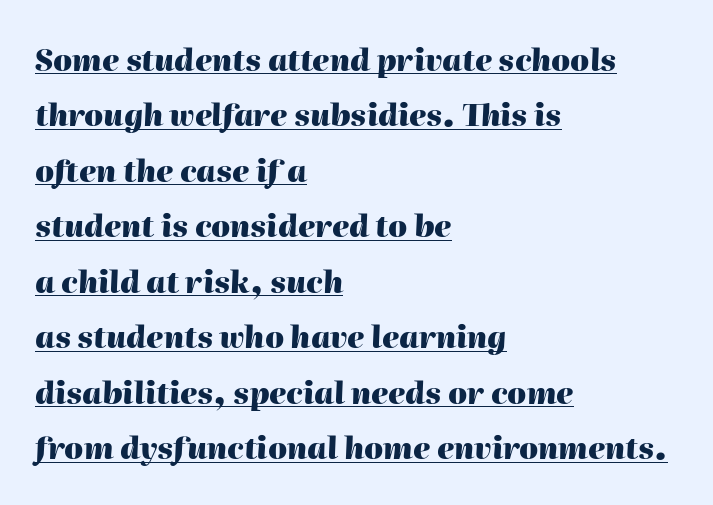
{"italic": "yes", "lean": "right", "slant_degrees": 2, "bold": "yes", "weight": "heavy", "width": "normal", "stroke_contrast": "high", "x_height": "medium", "monospaced": "no", "underline": "yes", "align": "left", "line_spacing_ratio": 1.85, "letter_spacing": "normal", "letter_spacing_em": 0.0, "glyph_px": 30}
